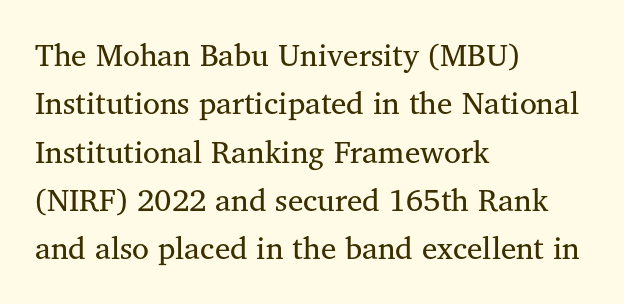
Q: Is the text bold? A: No.
Q: Is the text italic (slanted)? A: No, it is upright.
Q: Is the typeface a serif or a sans-serif typeface? A: Serif.
Q: Is the text underlined? A: No.
Q: How is the paragraph aligned? A: Left-aligned.
Q: Is the spacing between letters normal or unusually wide? A: Normal.
Q: Is the spacing between lines tight, normal or loose? A: Normal.
Q: Width (condensed, normal, or wide)? A: Normal.
Q: Stroke contrast? A: Medium.
Q: x-height? A: Medium.
Q: Monospaced? A: No.
